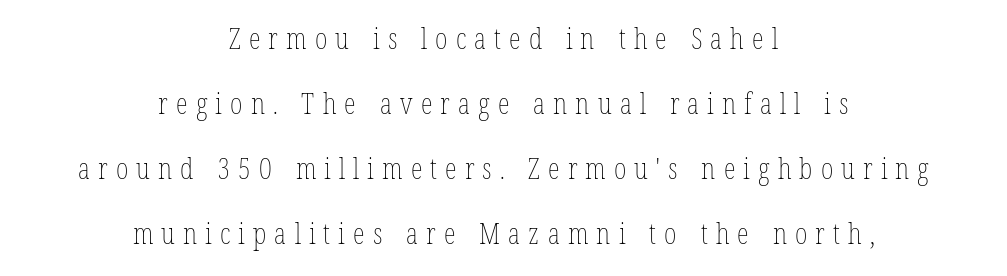
Q: Is the text bold? A: No.
Q: Is the text italic (slanted)? A: No, it is upright.
Q: Is the text underlined? A: No.
Q: How is the paragraph aligned? A: Centered.
Q: Is the spacing between letters normal or unusually wide? A: Unusually wide.
Q: Is the spacing between lines tight, normal or loose? A: Loose.
Q: Width (condensed, normal, or wide)? A: Condensed.
Q: Stroke contrast? A: Low.
Q: x-height? A: Medium.
Q: Monospaced? A: No.
